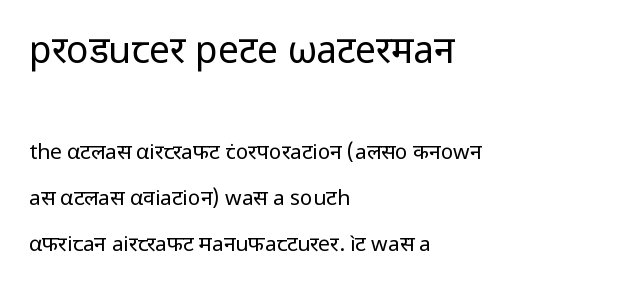
The image shows 37 px regular-weight sans-serif type, upright; set left-aligned, loose line spacing (2.2x), normal letter spacing, not underlined; the first (top) block is 1.76x larger; low stroke contrast and a medium x-height.
